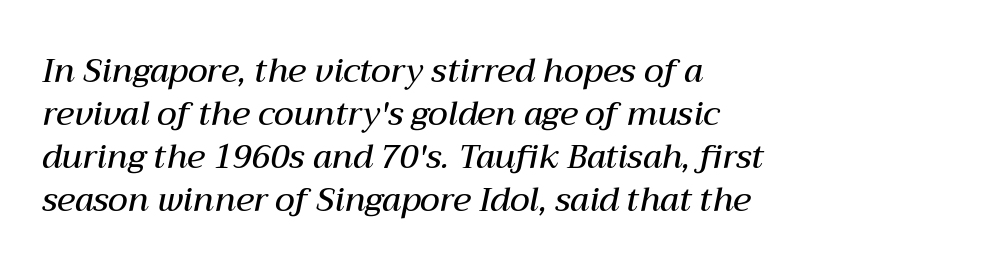
The zone under the glyphs is completely vacant. Honestly, the letter spacing is just normal — you wouldn't notice it. Weight check: semibold — heavier than regular, not quite bold. One-word summary of the alignment: left. Leading matches the norm, producing a regular column. Here the designer chose a conventional face with non-uniform glyph widths.
